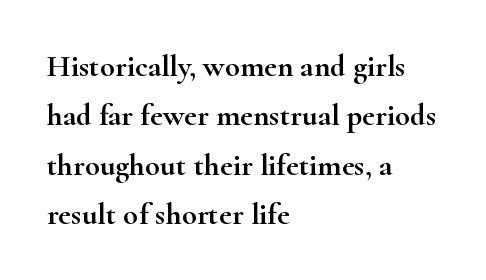
{"serif": "yes", "italic": "no", "width": "wide", "stroke_contrast": "high", "x_height": "small", "monospaced": "no", "underline": "no", "align": "left", "line_spacing": "normal", "line_spacing_ratio": 1.59, "letter_spacing": "normal", "letter_spacing_em": 0.0, "glyph_px": 31}
